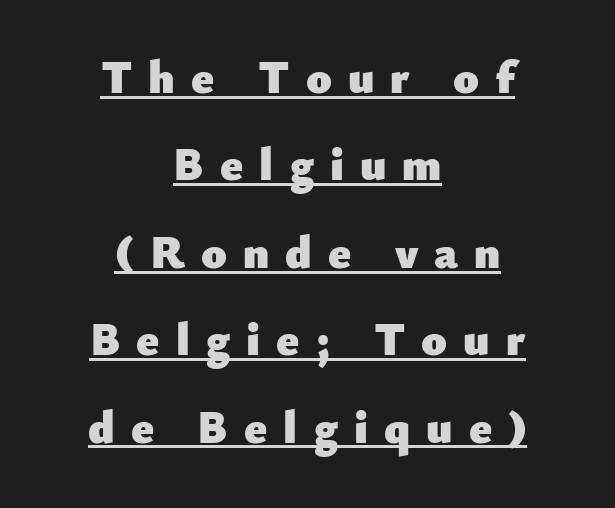
{"serif": "no", "italic": "no", "bold": "yes", "weight": "heavy", "width": "normal", "stroke_contrast": "low", "x_height": "small", "monospaced": "no", "underline": "yes", "align": "center", "line_spacing": "loose", "line_spacing_ratio": 1.9, "letter_spacing": "wide", "letter_spacing_em": 0.35, "glyph_px": 46}
